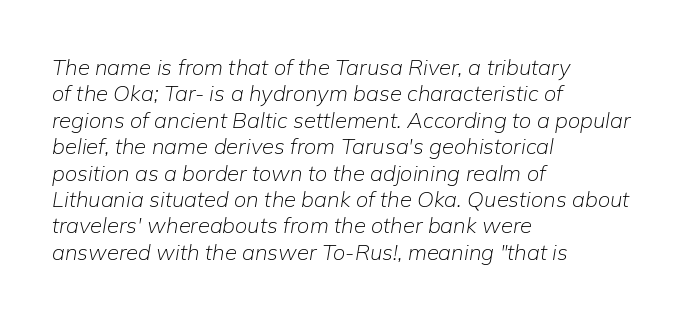
Q: Is the text bold? A: No.
Q: Is the text italic (slanted)? A: Yes, it leans right by about 9 degrees.
Q: Is the text underlined? A: No.
Q: How is the paragraph aligned? A: Left-aligned.
Q: Is the spacing between letters normal or unusually wide? A: Normal.
